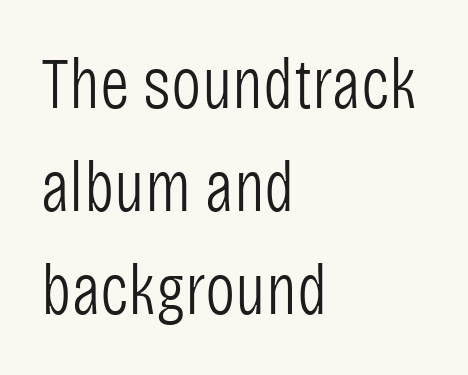
{"serif": "no", "italic": "no", "bold": "no", "weight": "light", "width": "condensed", "stroke_contrast": "low", "x_height": "large", "monospaced": "no", "underline": "no", "align": "left", "line_spacing": "normal", "line_spacing_ratio": 1.43, "letter_spacing": "normal", "letter_spacing_em": 0.0, "glyph_px": 72}
